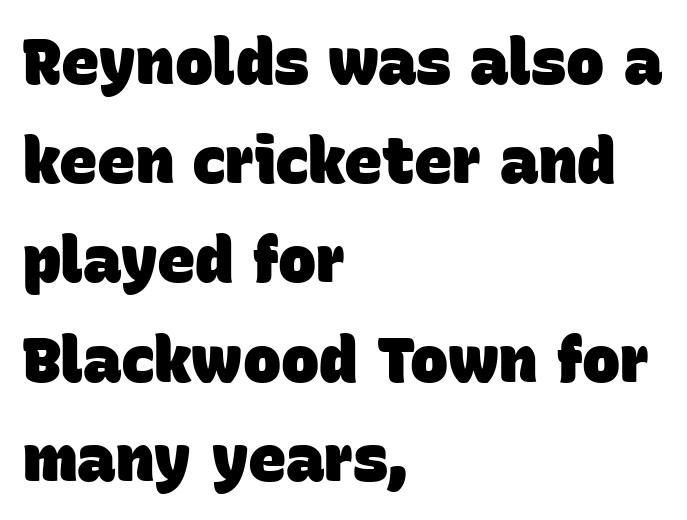
The image shows 64 px heavy sans-serif type; set left-aligned, normal line spacing (1.55x), normal letter spacing, not underlined; low stroke contrast and a large x-height.
